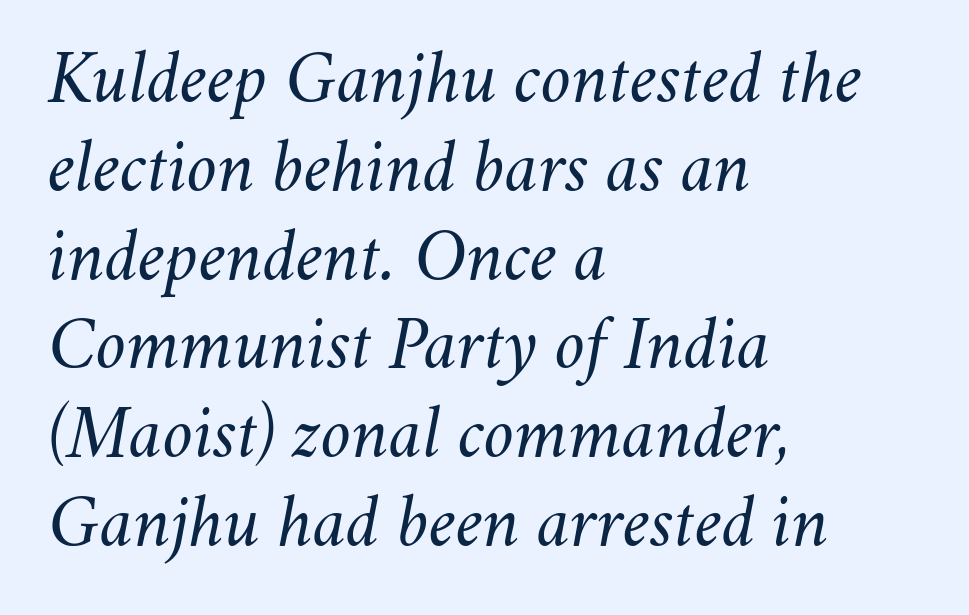
Every row of glyphs begins at an identical x-position on the left. The letters advance in unequal steps, a hallmark of proportional type. Honestly, the letter spacing is just normal — you wouldn't notice it. Nothing heavy about these letters — not bold at all. Quick note: underline off.
